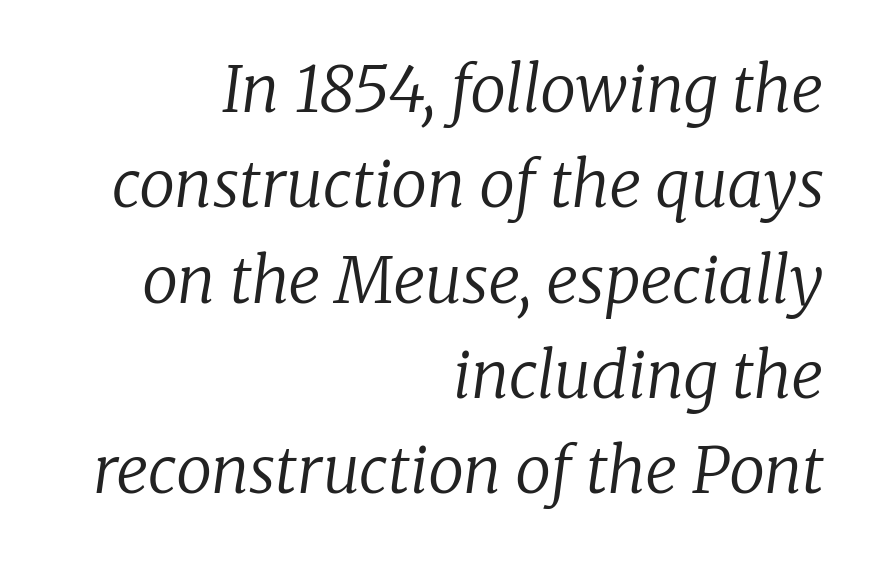
Q: Is the text bold? A: No.
Q: Is the text italic (slanted)? A: Yes, it leans right by about 8 degrees.
Q: Is the typeface a serif or a sans-serif typeface? A: Serif.
Q: Is the text underlined? A: No.
Q: How is the paragraph aligned? A: Right-aligned.
Q: Is the spacing between letters normal or unusually wide? A: Normal.
Q: Is the spacing between lines tight, normal or loose? A: Normal.
Q: Width (condensed, normal, or wide)? A: Normal.
Q: Stroke contrast? A: Low.
Q: x-height? A: Medium.
Q: Monospaced? A: No.
